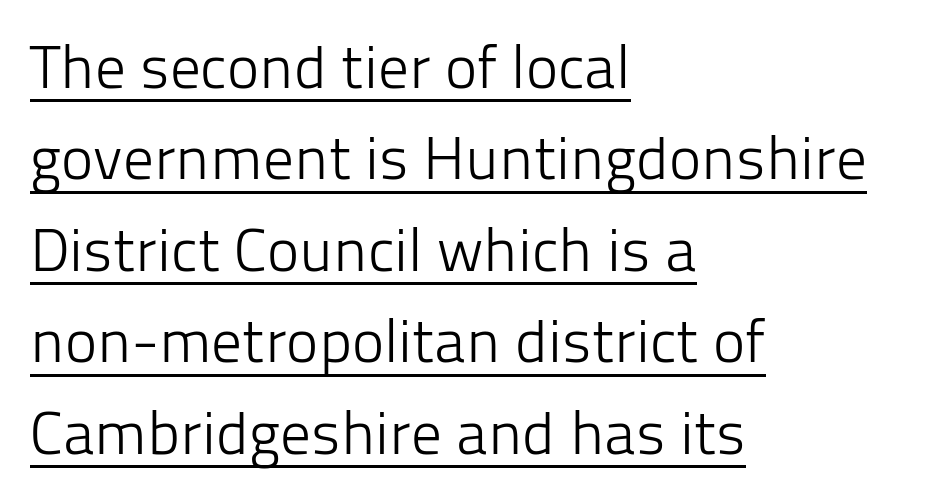
{"serif": "no", "italic": "no", "bold": "no", "weight": "light", "width": "normal", "stroke_contrast": "low", "x_height": "medium", "monospaced": "no", "underline": "yes", "align": "left", "line_spacing": "normal", "line_spacing_ratio": 1.5, "letter_spacing": "normal", "letter_spacing_em": 0.0, "glyph_px": 61}
